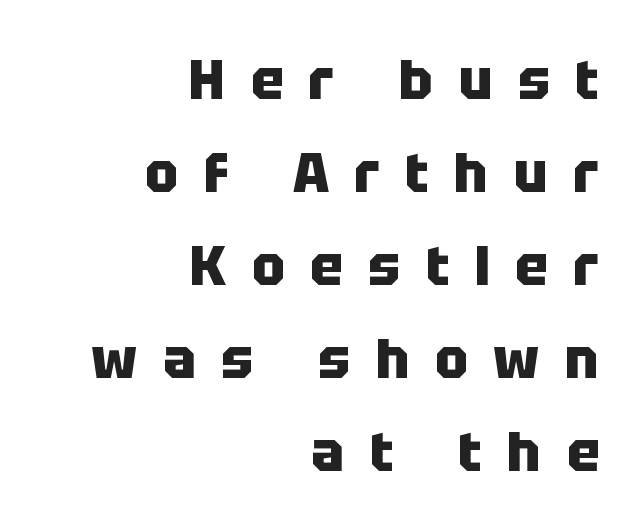
The image shows 55 px heavy sans-serif type, upright; set right-aligned, normal line spacing (1.69x), unusually wide letter spacing (+0.46 em), not underlined; low stroke contrast and a large x-height.
